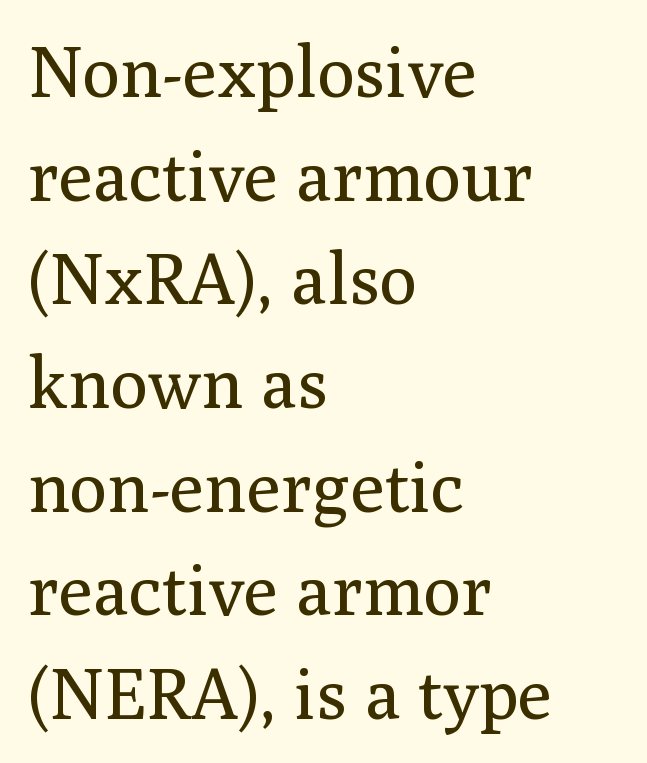
Q: Is the text bold? A: No.
Q: Is the text italic (slanted)? A: No, it is upright.
Q: Is the typeface a serif or a sans-serif typeface? A: Serif.
Q: Is the text underlined? A: No.
Q: How is the paragraph aligned? A: Left-aligned.
Q: Is the spacing between letters normal or unusually wide? A: Normal.
Q: Is the spacing between lines tight, normal or loose? A: Normal.
Q: Width (condensed, normal, or wide)? A: Normal.
Q: Stroke contrast? A: Medium.
Q: x-height? A: Medium.
Q: Monospaced? A: No.
